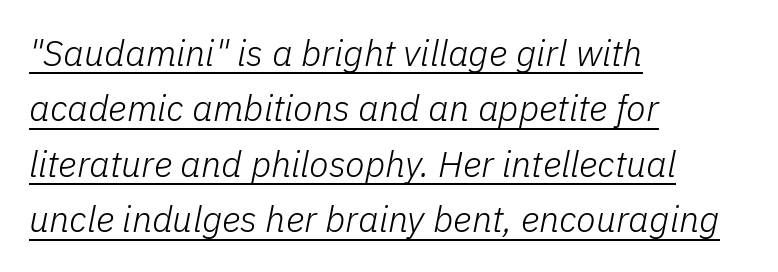
The image shows 36 px light type, italic (leaning right); set left-aligned, normal line spacing (1.54x), normal letter spacing, underlined; low stroke contrast and a medium x-height.
